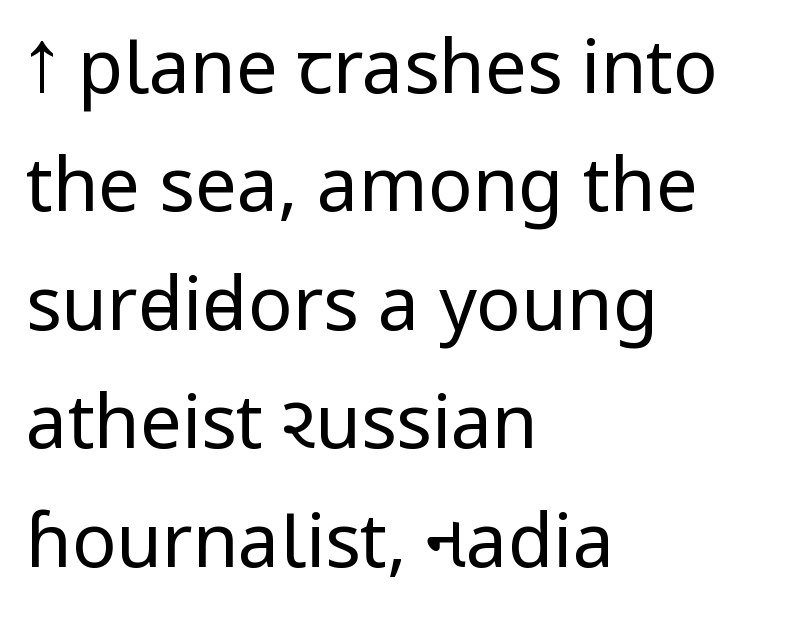
Q: Is the text bold? A: No.
Q: Is the text italic (slanted)? A: No, it is upright.
Q: Is the typeface a serif or a sans-serif typeface? A: Sans-serif.
Q: Is the text underlined? A: No.
Q: How is the paragraph aligned? A: Left-aligned.
Q: Is the spacing between letters normal or unusually wide? A: Normal.
Q: Is the spacing between lines tight, normal or loose? A: Normal.
Q: Width (condensed, normal, or wide)? A: Condensed.
Q: Stroke contrast? A: Low.
Q: x-height? A: Large.
Q: Monospaced? A: No.
